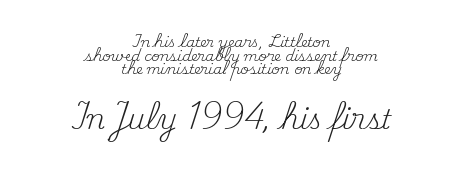
You get the small type first, then a jump to larger type. Honestly, the rows look squashed on top of each other. No letter is thick-stroked: the sample isn't bold. Clear beneath every line of the passage.
